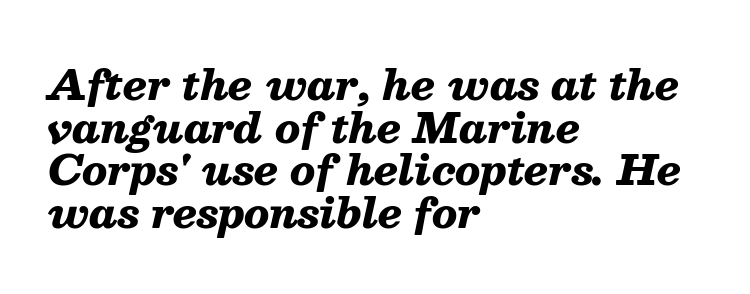
Q: Is the text bold? A: Yes.
Q: Is the text italic (slanted)? A: Yes, it leans right by about 13 degrees.
Q: Is the text underlined? A: No.
Q: How is the paragraph aligned? A: Left-aligned.
Q: Is the spacing between letters normal or unusually wide? A: Normal.
Q: Is the spacing between lines tight, normal or loose? A: Tight.
Q: Width (condensed, normal, or wide)? A: Normal.
Q: Stroke contrast? A: Medium.
Q: x-height? A: Medium.
Q: Monospaced? A: No.
